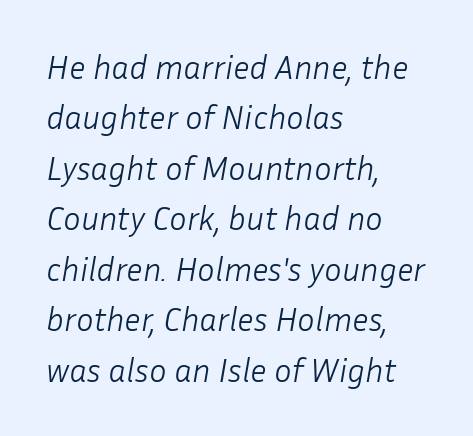
The axis of the letterforms is tilted away from vertical. Nothing unusual about the tracking: characters are spaced as the font intends. Reading down the column, the eye jumps a familiar distance to each next line. Nothing heavy about these letters — not bold at all. You could not count columns in this text — the font is proportionally spaced.
